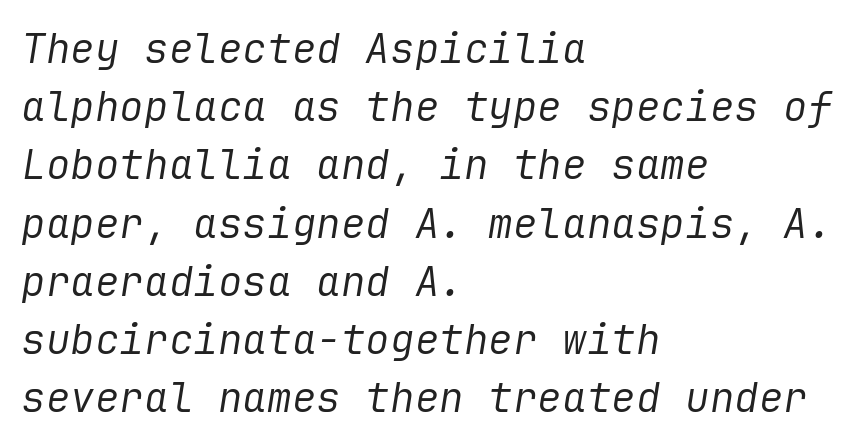
The image shows 41 px regular-weight type, italic (leaning right); set left-aligned, normal line spacing (1.42x), normal letter spacing, not underlined; low stroke contrast and a medium x-height.
